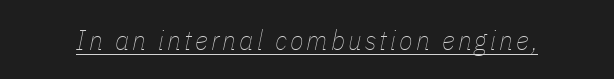
A light-to-regular cut is what we see here. If you drew a line through each stem, it would be angled. Think of a printed novel: that variable character pitch is what you see here. This is underlined copy, the kind a proofreader might mark for attention.
